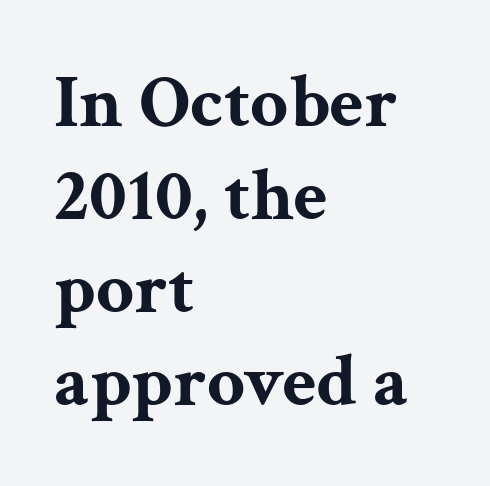
The image shows 75 px bold, wide serif type, upright; set left-aligned, line spacing 1.24x, normal letter spacing, not underlined; medium stroke contrast and a medium x-height.
